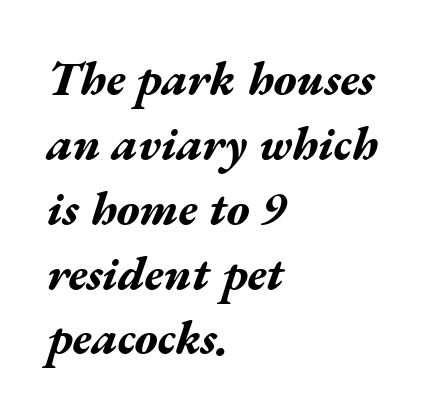
Emphasis-style slanted type is in use. Underlining? Definitely not there. Each new line begins a customary step beneath the previous one. Summary of weight: heavy, a full bold. These lines are rendered in a variable-pitch font. A classic flush-left, rag-right setting is used for this passage.
